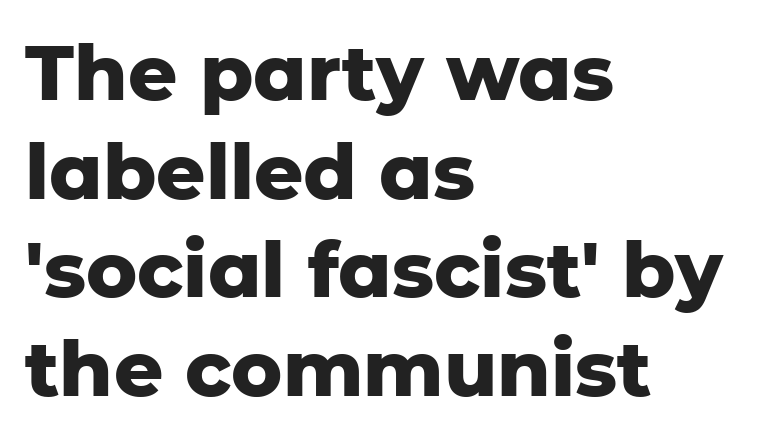
The image shows 77 px heavy sans-serif type, upright; set left-aligned, normal line spacing (1.28x), normal letter spacing, not underlined; low stroke contrast and a medium x-height.
